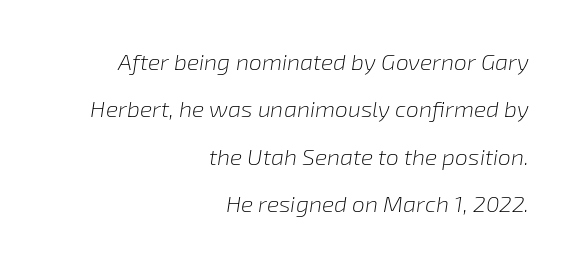
Widely set lines give the paragraph a tall, airy silhouette. A clean baseline with only descenders dipping below it. These glyphs show unthickened strokes, regular width or finer. If you drew a line through each stem, it would be angled. Default kerning and tracking; the words read as compact shapes.
